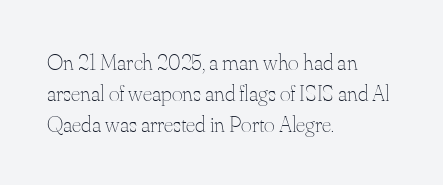
{"italic": "no", "bold": "no", "underline": "no", "align": "left", "line_spacing": "normal", "line_spacing_ratio": 1.34, "letter_spacing": "normal", "letter_spacing_em": 0.0, "glyph_px": 23}
